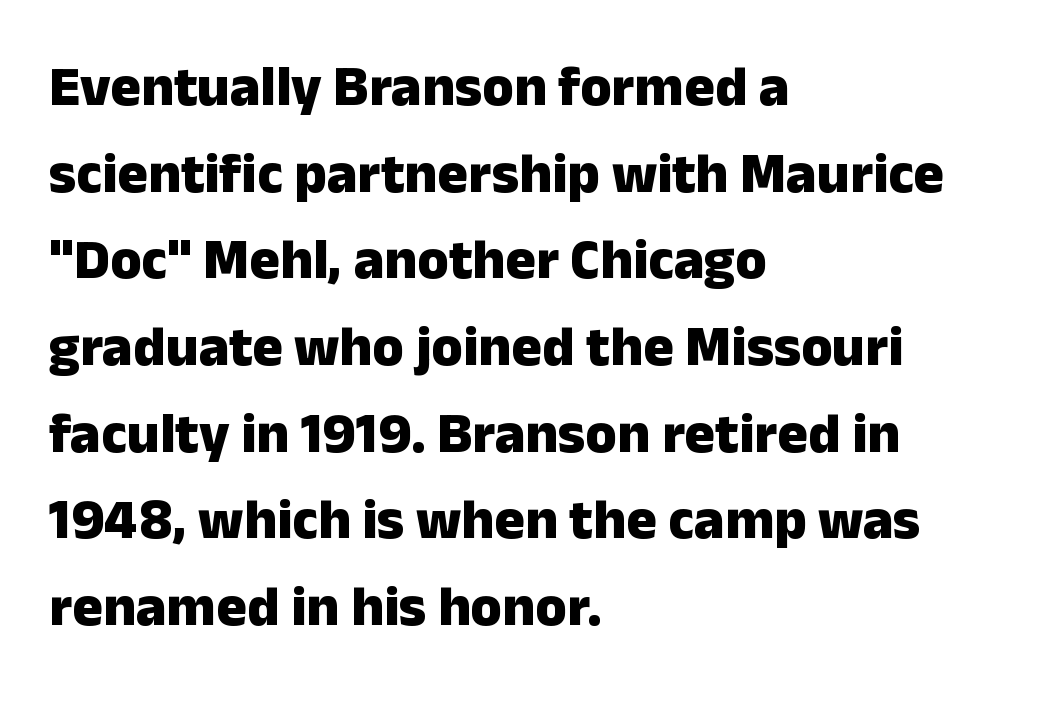
The glyphs have the mass of a bold cut. Words float on clear page, feet unadorned. Is there much room between lines? A standard amount, neither cramped nor airy. A roman cut, with each character standing at attention. Varying glyph widths throughout — classic text-font behaviour. Type style note: lacks serifs.
